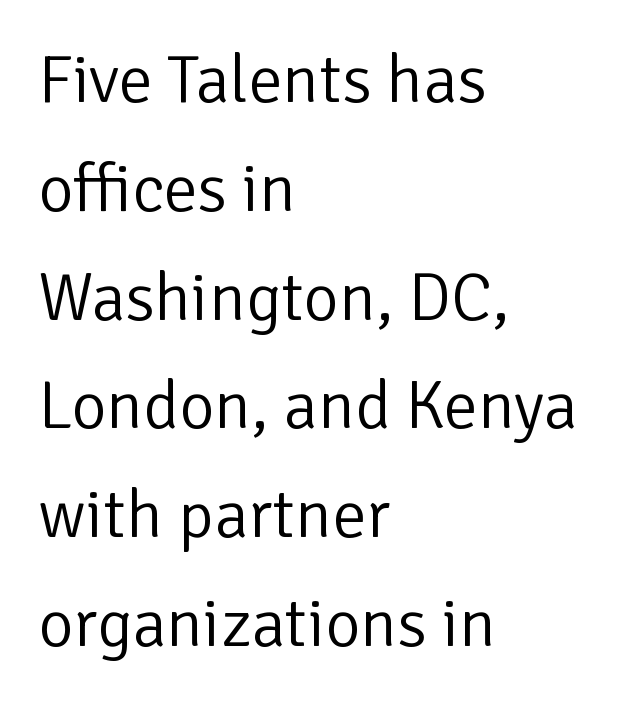
The image shows 68 px light sans-serif type, upright; set left-aligned, normal line spacing (1.6x), normal letter spacing, not underlined; low stroke contrast and a medium x-height.
